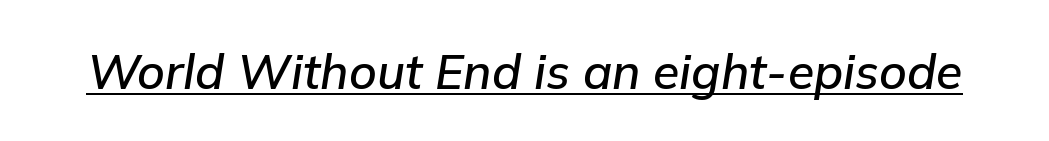
The rendering uses natural spacing where letterforms have individual widths. This rendering features underlined lettering. No extra tracking has been applied to these lines. You can tell it's italic because the verticals aren't actually vertical.
